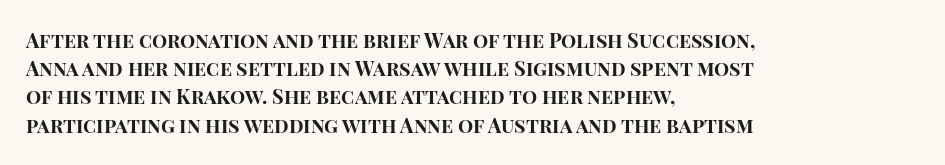
The image shows 20 px bold type, upright; set left-aligned, normal line spacing (1.41x), normal letter spacing, not underlined.
